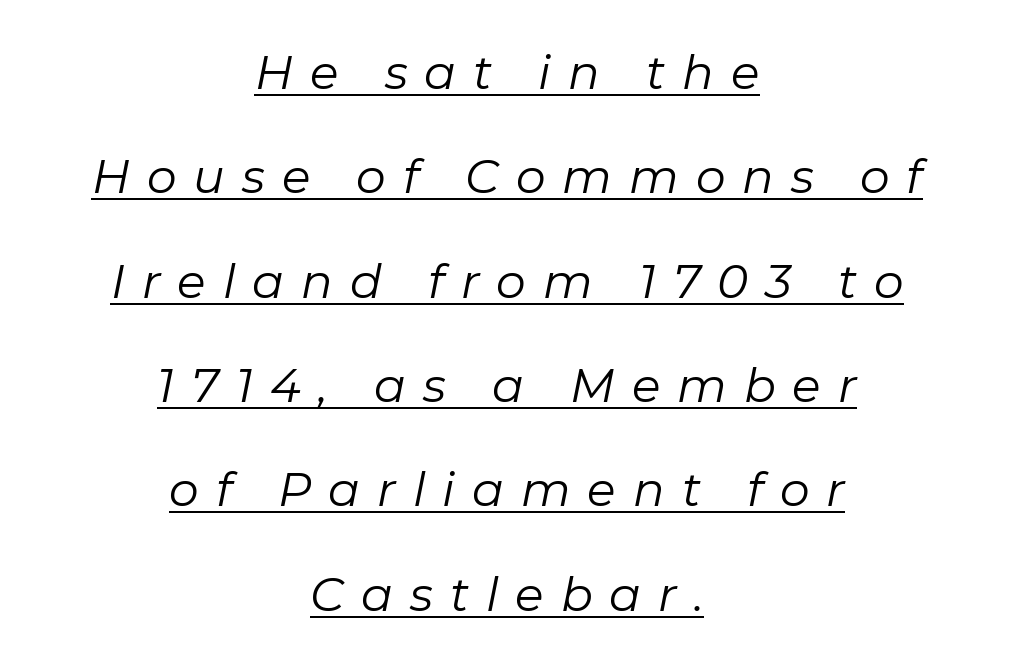
The image shows 47 px regular-weight type, italic (leaning right); set centered, loose line spacing (2.22x), unusually wide letter spacing (+0.36 em), underlined; low stroke contrast and a medium x-height.
